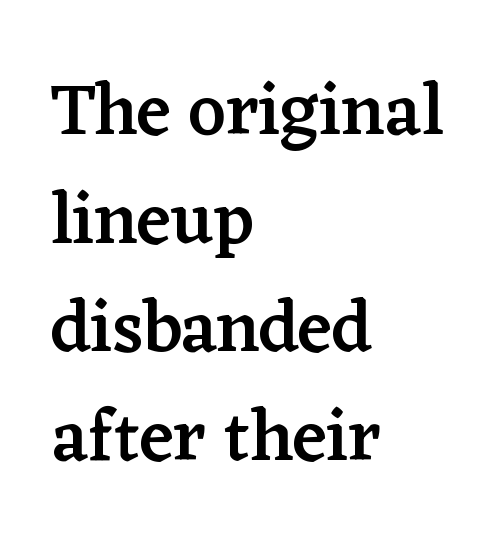
{"serif": "yes", "italic": "no", "bold": "semi", "weight": "semibold", "width": "normal", "stroke_contrast": "low", "x_height": "medium", "monospaced": "no", "underline": "no", "align": "left", "line_spacing": "normal", "line_spacing_ratio": 1.51, "letter_spacing": "normal", "letter_spacing_em": 0.0, "glyph_px": 72}
